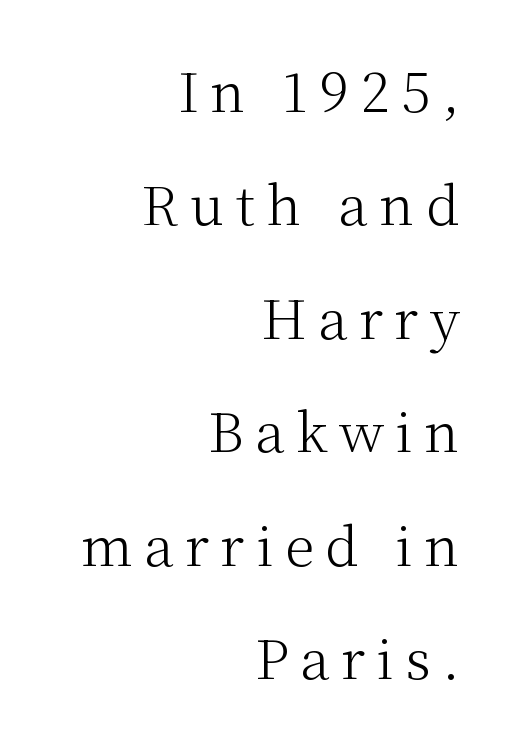
Each letter's strokes conclude with small projecting serifs. Think standard paragraph weight, or any step lighter than that. Upright lettering throughout. If you measured baseline to baseline, you'd find a long distance. Typeset ragged left — the right edge is the straight one. You could not count columns in this text — the font is proportionally spaced.
